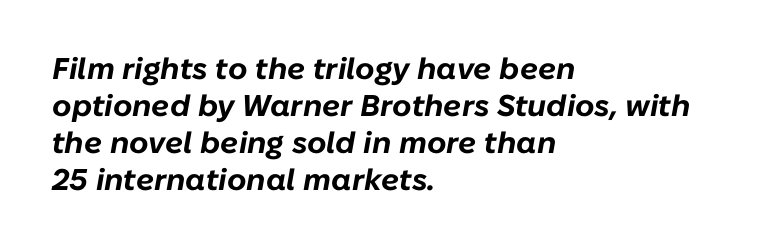
{"italic": "yes", "lean": "right", "slant_degrees": 10, "bold": "yes", "weight": "bold", "width": "normal", "stroke_contrast": "low", "x_height": "medium", "monospaced": "no", "underline": "no", "align": "left", "line_spacing_ratio": 1.23, "letter_spacing": "normal", "letter_spacing_em": 0.0, "glyph_px": 30}
